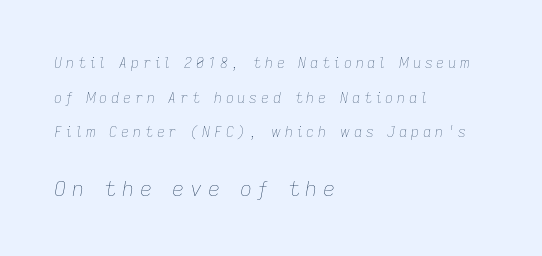
The tracking reads as deliberately expanded to a designer's eye. The line-height multiplier appears high, well above default. There's an unmistakable incline to the writing here. Anything drawn beneath the words? Only blank space.
